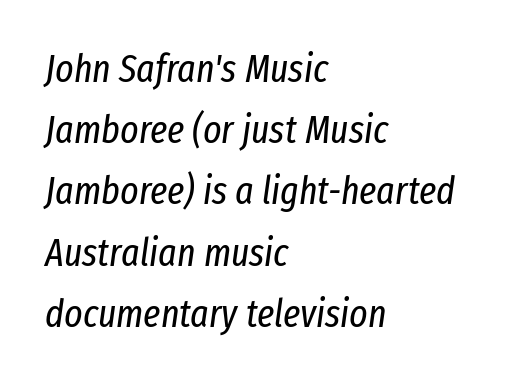
Q: Is the text bold? A: No.
Q: Is the text italic (slanted)? A: Yes, it leans right by about 8 degrees.
Q: Is the text underlined? A: No.
Q: How is the paragraph aligned? A: Left-aligned.
Q: Is the spacing between letters normal or unusually wide? A: Normal.
Q: Is the spacing between lines tight, normal or loose? A: Normal.
Q: Width (condensed, normal, or wide)? A: Condensed.
Q: Stroke contrast? A: Low.
Q: x-height? A: Medium.
Q: Monospaced? A: No.
